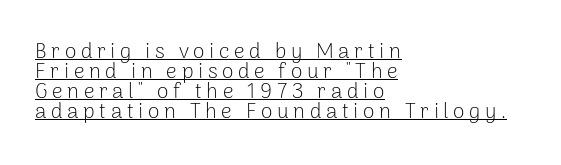
Closely set lines give the paragraph a compact silhouette. The horizontal fit of the characters is loose and conspicuously gappy. Every row of glyphs begins at an identical x-position on the left. Every character sits straight up, as roman type does. The characters are drawn with everyday or finer stroke widths. Caption: lettering with a line underneath.
